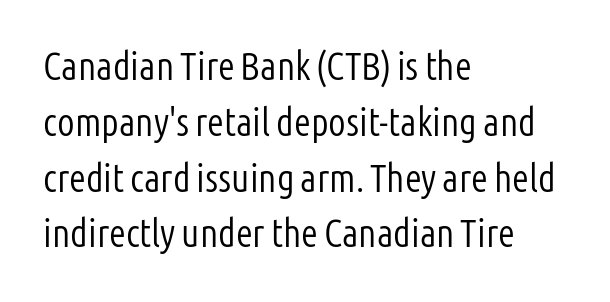
Q: Is the text bold? A: No.
Q: Is the text italic (slanted)? A: No, it is upright.
Q: Is the typeface a serif or a sans-serif typeface? A: Sans-serif.
Q: Is the text underlined? A: No.
Q: How is the paragraph aligned? A: Left-aligned.
Q: Is the spacing between letters normal or unusually wide? A: Normal.
Q: Is the spacing between lines tight, normal or loose? A: Normal.
Q: Width (condensed, normal, or wide)? A: Condensed.
Q: Stroke contrast? A: Low.
Q: x-height? A: Medium.
Q: Monospaced? A: No.
